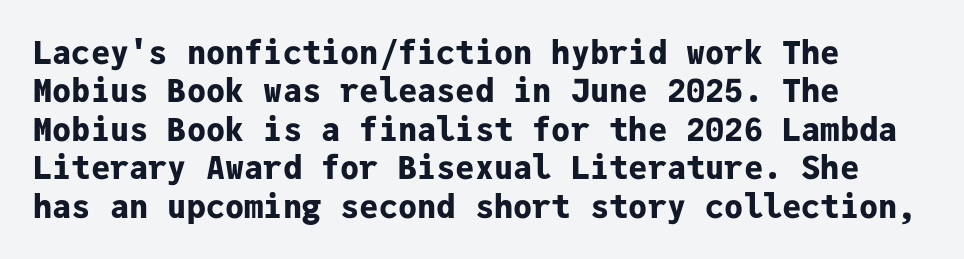
The image shows 32 px bold sans-serif type, upright, monospaced; set left-aligned, line spacing 1.2x, normal letter spacing, not underlined; low stroke contrast and a medium x-height.
